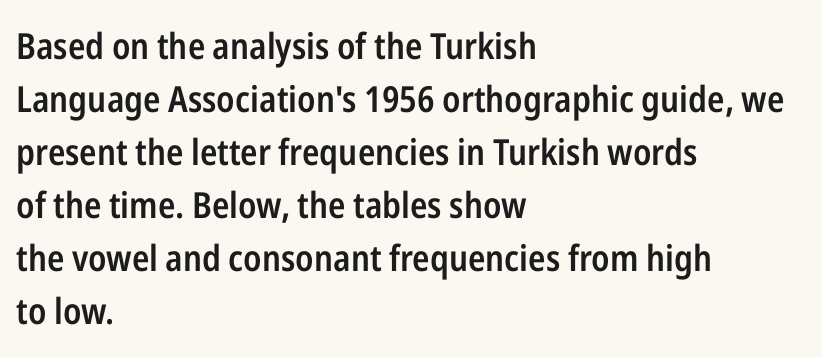
The image shows 36 px semibold, condensed sans-serif type, upright; set left-aligned, normal line spacing (1.47x), normal letter spacing, not underlined; low stroke contrast and a medium x-height.
